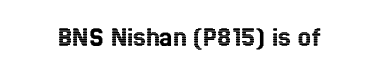
{"italic": "no", "width": "condensed", "x_height": "medium", "monospaced": "no", "underline": "no", "letter_spacing": "normal", "letter_spacing_em": 0.0, "glyph_px": 29}
